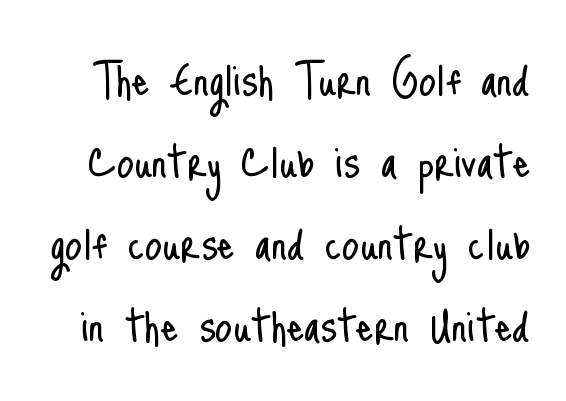
{"serif": "no", "italic": "no", "bold": "no", "weight": "light", "width": "condensed", "stroke_contrast": "low", "x_height": "small", "monospaced": "no", "underline": "no", "line_spacing": "normal", "line_spacing_ratio": 1.49, "letter_spacing": "normal", "letter_spacing_em": 0.0, "glyph_px": 55}
